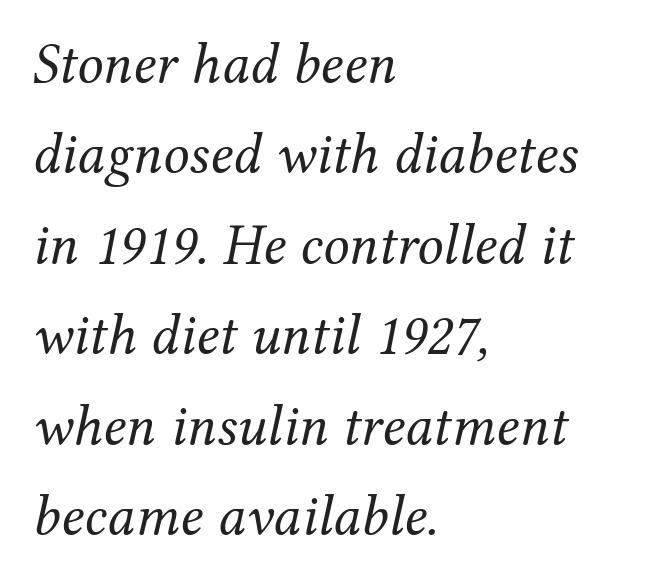
{"serif": "yes", "italic": "yes", "lean": "right", "slant_degrees": 12, "bold": "no", "weight": "regular", "width": "normal", "stroke_contrast": "medium", "x_height": "medium", "monospaced": "no", "underline": "no", "align": "left", "line_spacing": "normal", "line_spacing_ratio": 1.56, "letter_spacing": "normal", "letter_spacing_em": 0.0, "glyph_px": 58}
